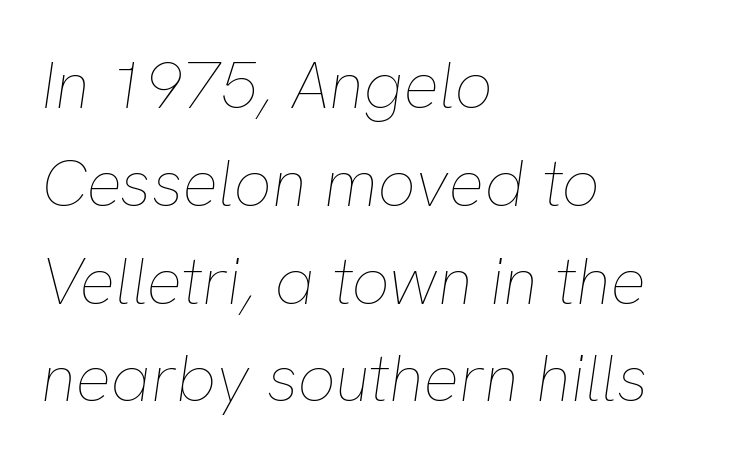
{"italic": "yes", "lean": "right", "slant_degrees": 8, "bold": "no", "weight": "thin", "width": "normal", "stroke_contrast": "low", "x_height": "medium", "monospaced": "no", "underline": "no", "align": "left", "line_spacing": "normal", "line_spacing_ratio": 1.46, "letter_spacing": "normal", "letter_spacing_em": 0.0, "glyph_px": 67}
